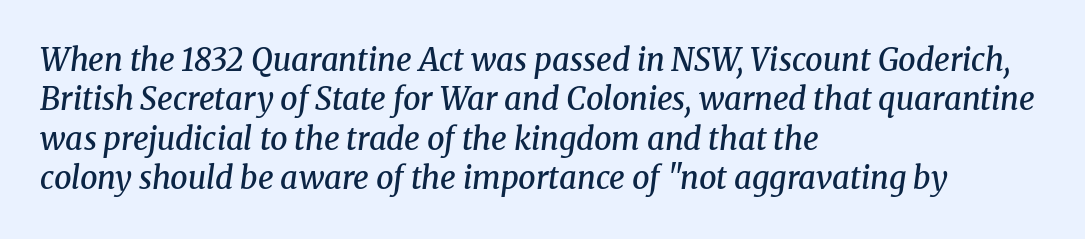
Each letter keeps its own natural width here, so spacing adapts to shape. The rendering anchors every line to the left-hand side. Has an underline been added? It has not. In terms of leading, this rendering sits right in the middle. On the weight axis this lands at semibold, roughly 600. There's an unmistakable incline to the writing here.
